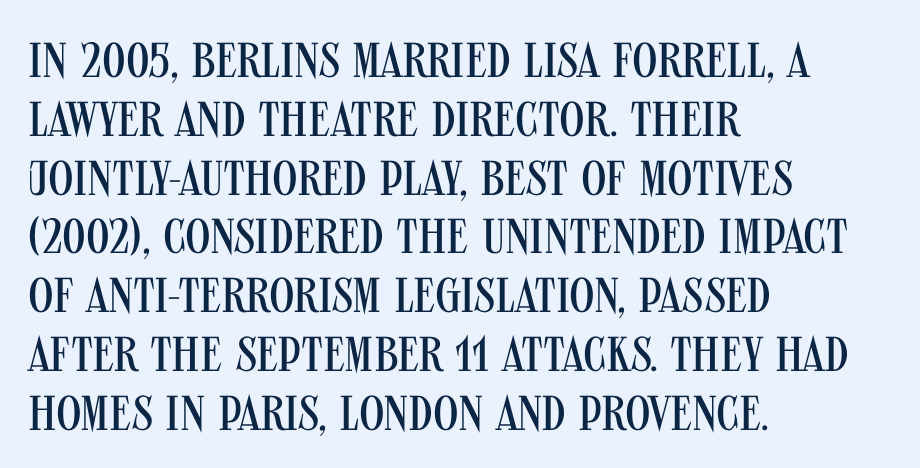
{"serif": "no", "italic": "no", "bold": "no", "weight": "regular", "width": "condensed", "stroke_contrast": "medium", "x_height": "large", "monospaced": "no", "underline": "no", "align": "left", "line_spacing_ratio": 1.2, "letter_spacing": "normal", "letter_spacing_em": 0.0, "glyph_px": 49}
